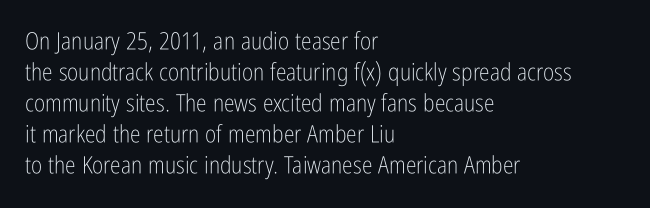
These lines keep a tight, regular rhythm from letter to letter. Notice how descenders clear the ascenders below comfortably — that's standard leading. These lines were composed using upright roman letters. One-word summary of the alignment: left. Nobody drew a line under any word here. The typesetting does not lean heavy: it is not bold.
